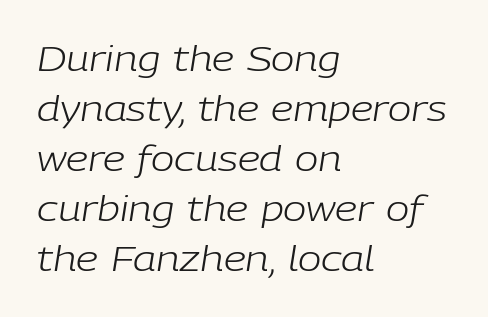
{"italic": "yes", "lean": "right", "slant_degrees": 9, "bold": "no", "weight": "light", "width": "normal", "stroke_contrast": "low", "x_height": "medium", "monospaced": "no", "underline": "no", "align": "left", "line_spacing": "normal", "line_spacing_ratio": 1.43, "letter_spacing": "normal", "letter_spacing_em": 0.0, "glyph_px": 35}
